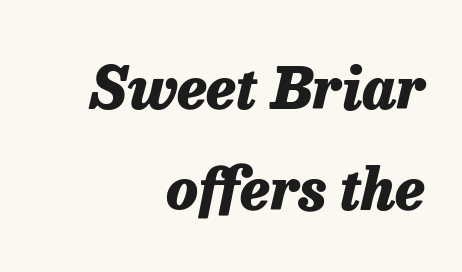
Q: Is the text bold? A: Yes.
Q: Is the text italic (slanted)? A: Yes, it leans right by about 13 degrees.
Q: Is the text underlined? A: No.
Q: How is the paragraph aligned? A: Right-aligned.
Q: Is the spacing between letters normal or unusually wide? A: Normal.
Q: Width (condensed, normal, or wide)? A: Normal.
Q: Stroke contrast? A: Low.
Q: x-height? A: Medium.
Q: Monospaced? A: No.
